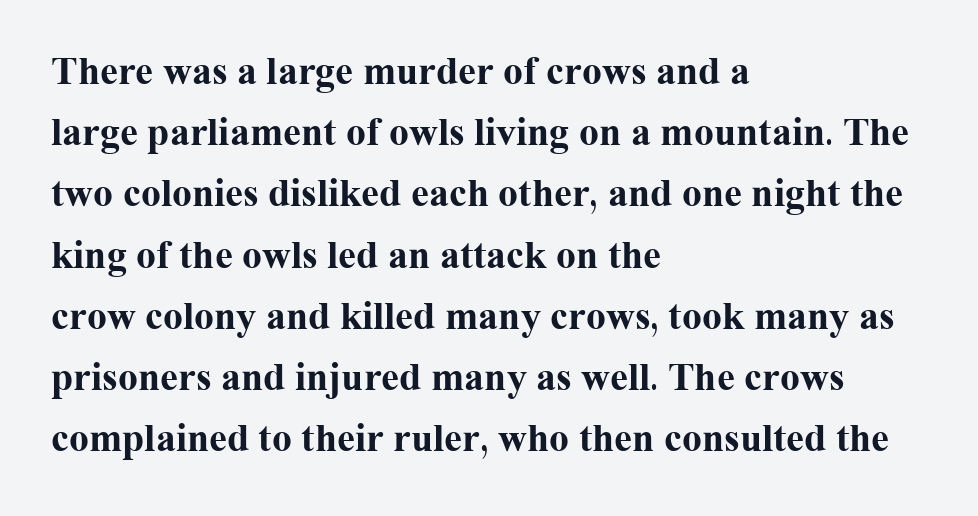
The image shows 40 px bold serif type, upright; set left-aligned, normal line spacing (1.53x), normal letter spacing, not underlined; medium stroke contrast and a medium x-height.
